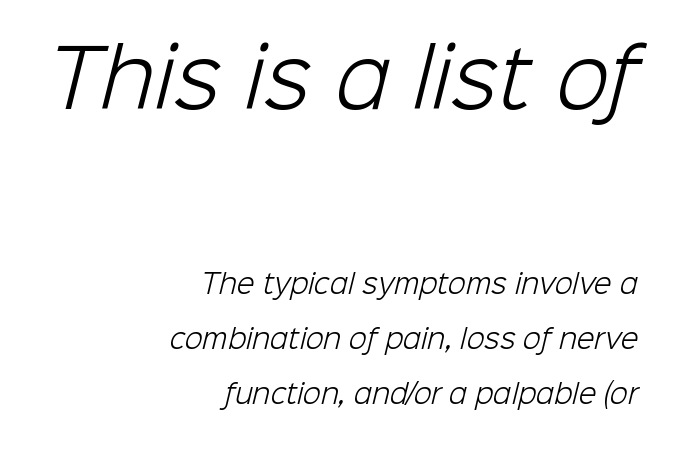
{"serif": "no", "bold": "no", "weight": "light", "width": "normal", "stroke_contrast": "low", "x_height": "medium", "monospaced": "no", "underline": "no", "align": "right", "line_spacing": "loose", "line_spacing_ratio": 2.11, "letter_spacing": "normal", "letter_spacing_em": 0.0, "larger_block": "first", "size_ratio": 3.0, "glyph_px": 78}
